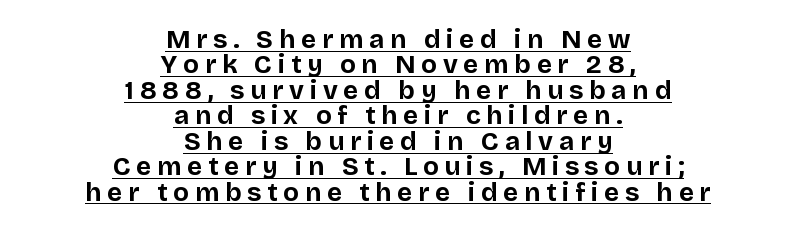
The lines are quadded center. Leading is clearly below the norm, producing a dense column. The rendering uses the underline text-decoration. The face used here is rendered with a markedly widened letterfit.
